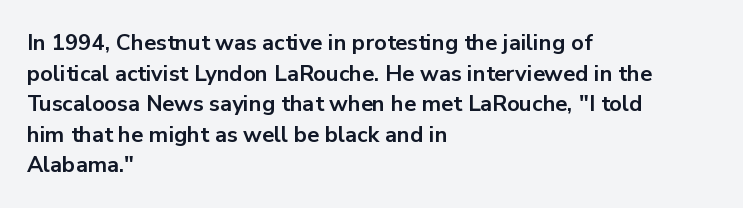
The image shows 22 px bold type, upright; set left-aligned, normal line spacing (1.39x), normal letter spacing, not underlined.
